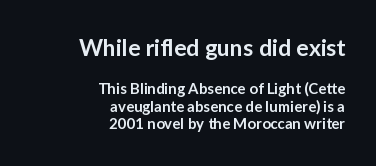
The image shows 23 px text type, upright; set right-aligned, line spacing 1.19x, normal letter spacing, not underlined; the first (top) block is 1.53x larger.
